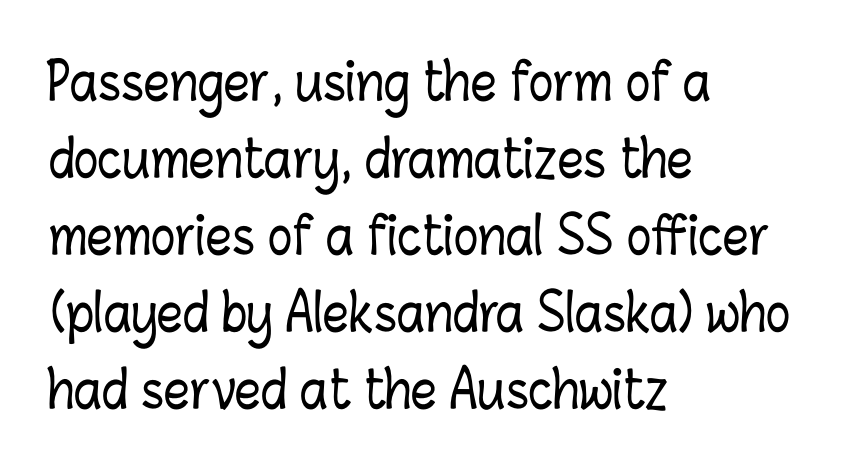
The image shows 51 px condensed type, upright; set left-aligned, normal line spacing (1.51x), normal letter spacing, not underlined; low stroke contrast and a medium x-height.
